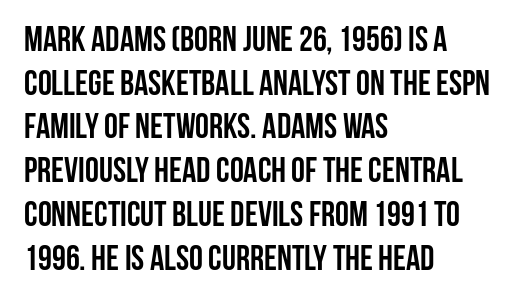
The image shows 35 px semibold, condensed sans-serif type, upright; set left-aligned, normal line spacing (1.25x), normal letter spacing, not underlined; low stroke contrast and a large x-height.
